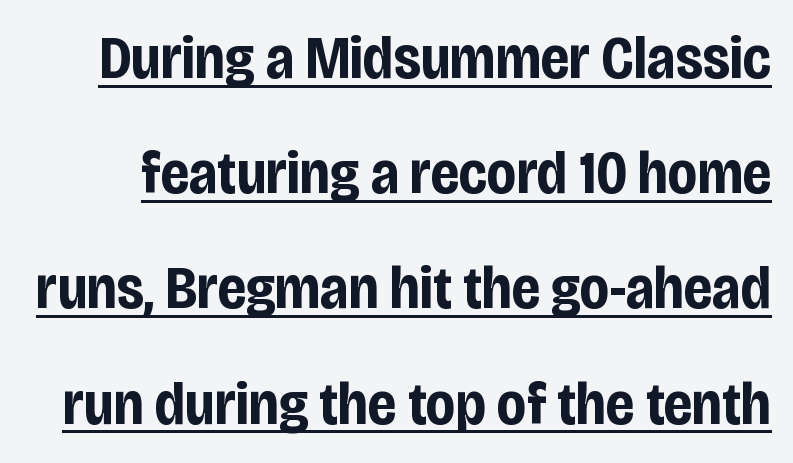
The passage shown is typeset with a sans-serif family. What weight is shown? A full bold with thick strokes. Is there any slant? The stems are plumb. The tracking reads as untouched default to a designer's eye. Beneath each row of characters lies a ruled line. Is this a fixed-width face? No — the glyphs have proportional, varying widths.
